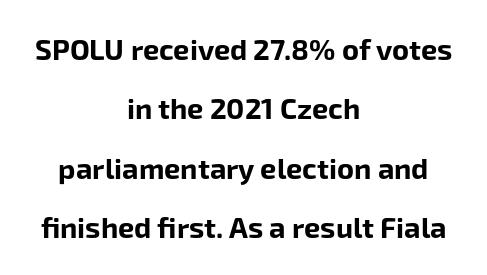
{"serif": "no", "italic": "no", "bold": "yes", "weight": "bold", "width": "normal", "stroke_contrast": "low", "x_height": "medium", "monospaced": "no", "underline": "no", "align": "center", "line_spacing": "loose", "line_spacing_ratio": 2.05, "letter_spacing": "normal", "letter_spacing_em": 0.0, "glyph_px": 29}
